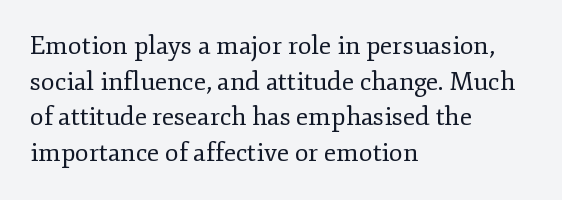
The image shows 25 px text type, upright; set left-aligned, normal line spacing (1.43x), normal letter spacing, not underlined.
